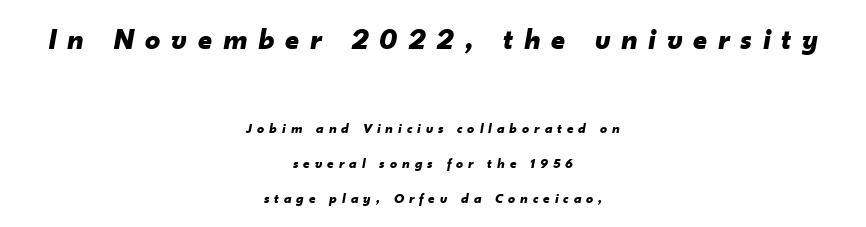
{"italic": "yes", "lean": "right", "slant_degrees": 10, "bold": "yes", "weight": "bold", "width": "normal", "stroke_contrast": "low", "x_height": "small", "monospaced": "no", "underline": "no", "align": "center", "line_spacing": "loose", "line_spacing_ratio": 2.5, "letter_spacing": "wide", "letter_spacing_em": 0.36, "larger_block": "first", "size_ratio": 2.14, "glyph_px": 30}
